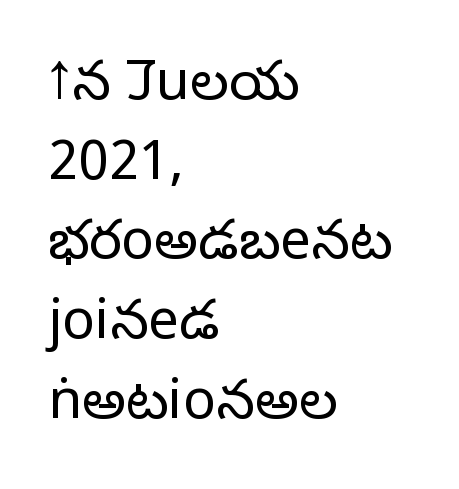
{"serif": "no", "italic": "no", "bold": "no", "weight": "light", "width": "normal", "stroke_contrast": "low", "x_height": "medium", "monospaced": "no", "underline": "no", "align": "left", "line_spacing": "normal", "line_spacing_ratio": 1.45, "letter_spacing": "normal", "letter_spacing_em": 0.0, "glyph_px": 55}
